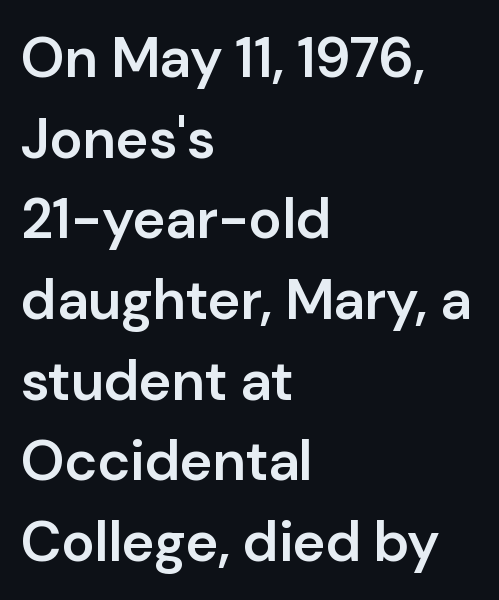
{"serif": "no", "italic": "no", "bold": "semi", "weight": "semibold", "width": "normal", "stroke_contrast": "low", "x_height": "medium", "monospaced": "no", "underline": "no", "align": "left", "line_spacing": "normal", "line_spacing_ratio": 1.44, "letter_spacing": "normal", "letter_spacing_em": 0.0, "glyph_px": 56}
